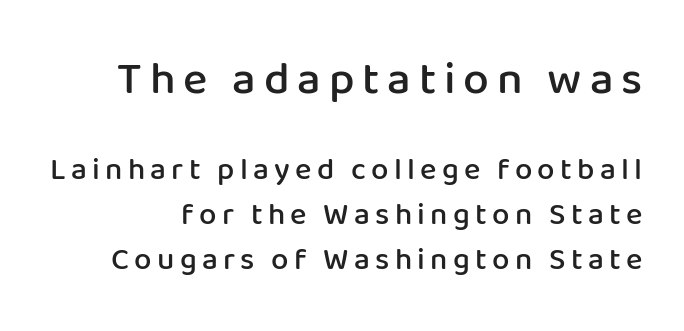
Q: Is the text bold? A: Semi-bold.
Q: Is the text italic (slanted)? A: No, it is upright.
Q: Is the typeface a serif or a sans-serif typeface? A: Sans-serif.
Q: Is the text underlined? A: No.
Q: Is the spacing between lines tight, normal or loose? A: Normal.
Q: Which block of text is set in a larger size, the first (top) or the second (bottom)? A: The first (top) one.
Q: Width (condensed, normal, or wide)? A: Normal.
Q: Stroke contrast? A: Low.
Q: x-height? A: Medium.
Q: Monospaced? A: No.
